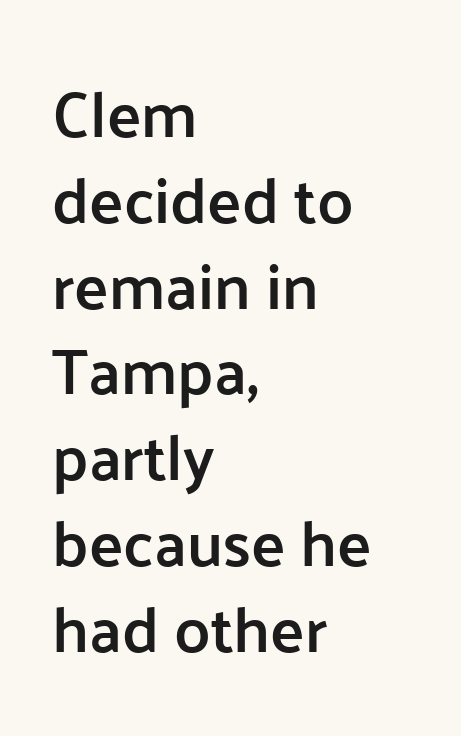
The image shows 64 px semibold sans-serif type, upright; set left-aligned, normal line spacing (1.34x), normal letter spacing, not underlined; low stroke contrast and a medium x-height.
